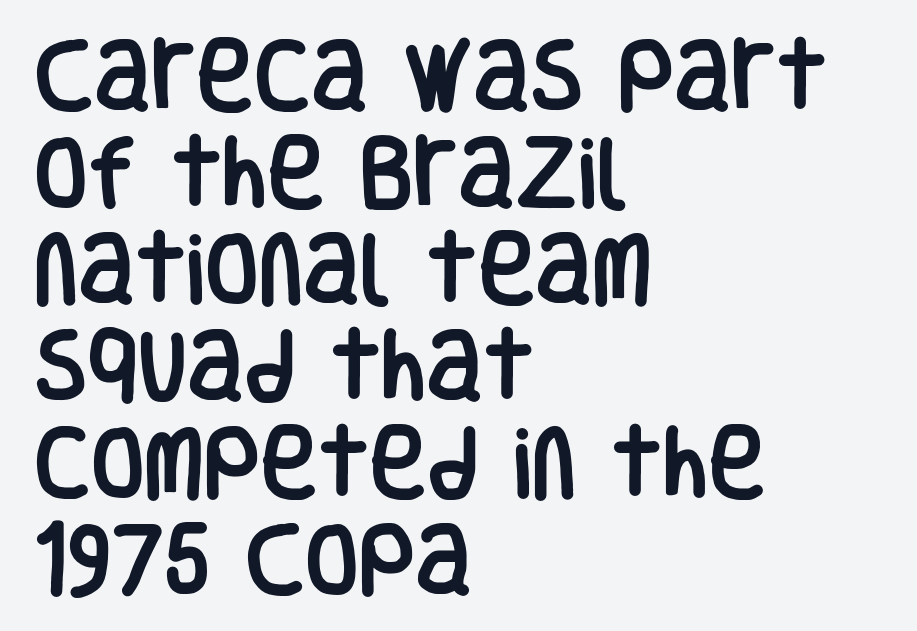
Q: Is the text italic (slanted)? A: No, it is upright.
Q: Is the typeface a serif or a sans-serif typeface? A: Sans-serif.
Q: Is the text underlined? A: No.
Q: How is the paragraph aligned? A: Left-aligned.
Q: Is the spacing between letters normal or unusually wide? A: Normal.
Q: Width (condensed, normal, or wide)? A: Condensed.
Q: Stroke contrast? A: Low.
Q: x-height? A: Large.
Q: Monospaced? A: No.
